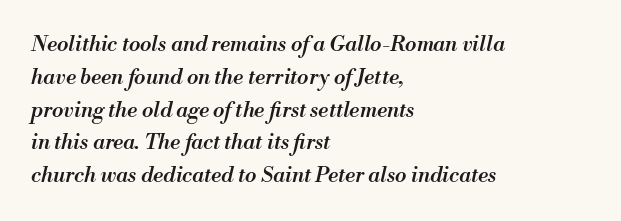
The letters are slanted; this is an italic face. The tracking reads as untouched default to a designer's eye. No word sits above an underline. A bit beefed up — I'd call it semibold rather than bold. Evenly set lines give the paragraph a standard silhouette. The lines in this sample share a left origin and differ only in where they stop.
